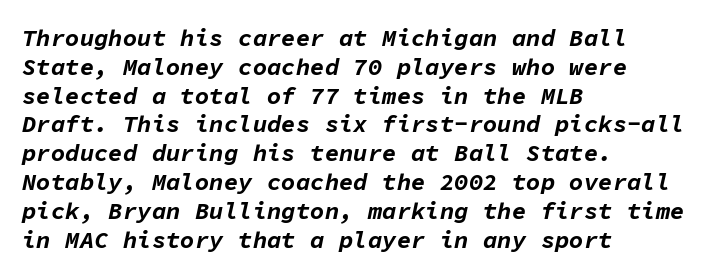
The gap between lines stays unmarked. Compared with a centered layout, this one pins lines to the left instead. It's the slanting kind of type. This is heavy type, rendered in bold. Nothing unusual about the tracking: characters are spaced as the font intends.
